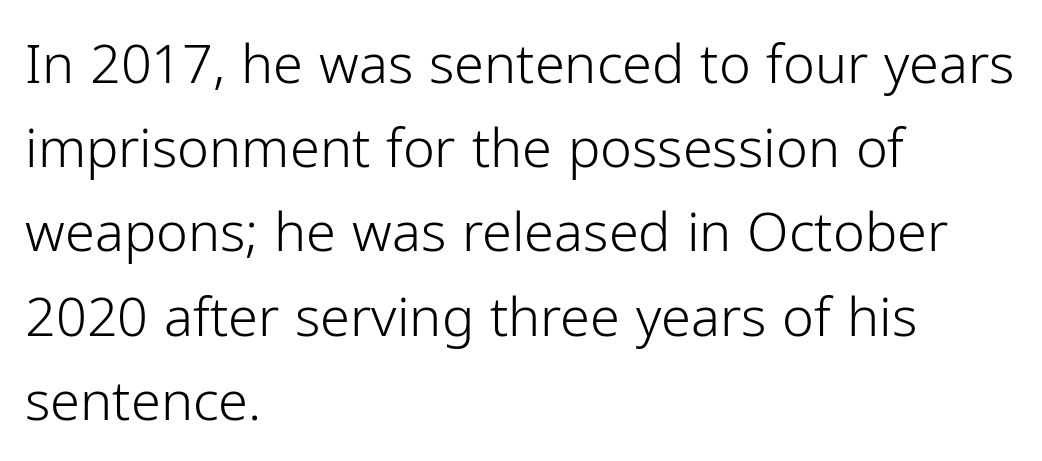
The image shows 54 px light sans-serif type, upright; set left-aligned, normal line spacing (1.56x), normal letter spacing, not underlined; low stroke contrast and a medium x-height.
